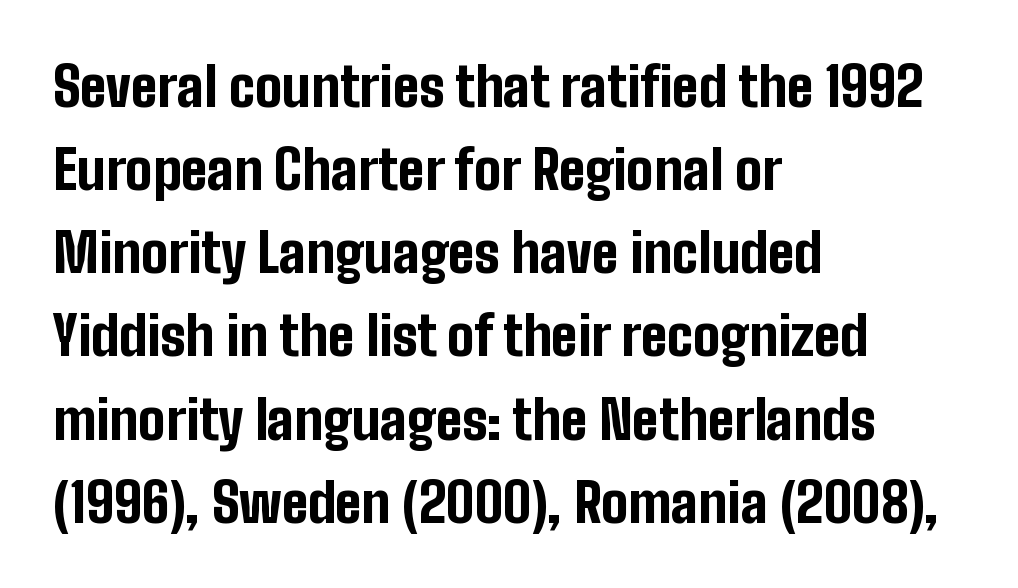
The face used here is proportionally spaced, like ordinary book or web type. The paragraph has a hard left edge and a soft right edge. These lines were composed using upright roman letters. Typographic density is high because the face is bold. The letterforms sit shoulder to shoulder at normal distance.
